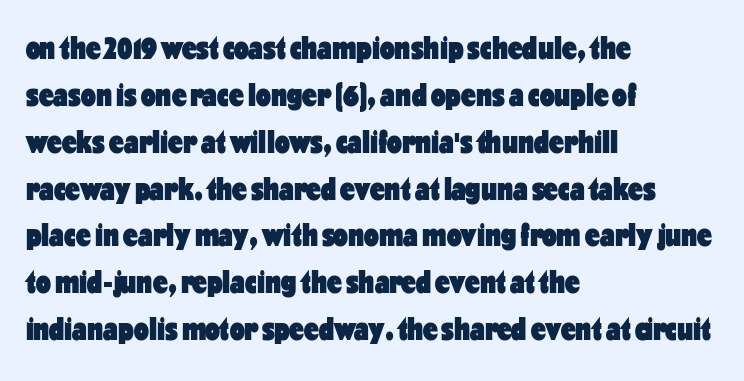
The image shows 33 px heavy, condensed sans-serif type, upright; set left-aligned, normal line spacing (1.42x), normal letter spacing, not underlined; low stroke contrast and a medium x-height.
